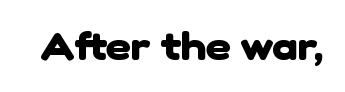
The string is rendered with underlining switched off. Plenty of ink on the page — the face is bold. Do the characters align in a grid? No, the font is proportional. There is no visible air inserted between adjacent glyphs. Font category for this specimen: sans-serif.
